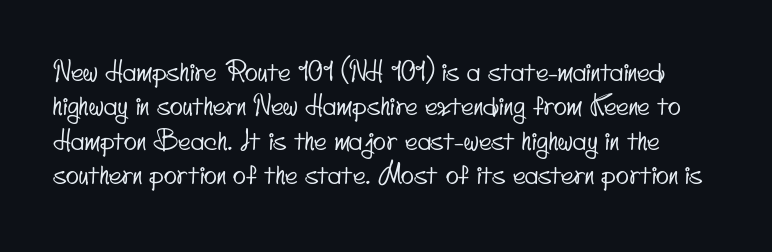
{"underline": "no", "line_spacing": "normal", "line_spacing_ratio": 1.27, "letter_spacing": "normal", "letter_spacing_em": 0.0, "glyph_px": 27}
